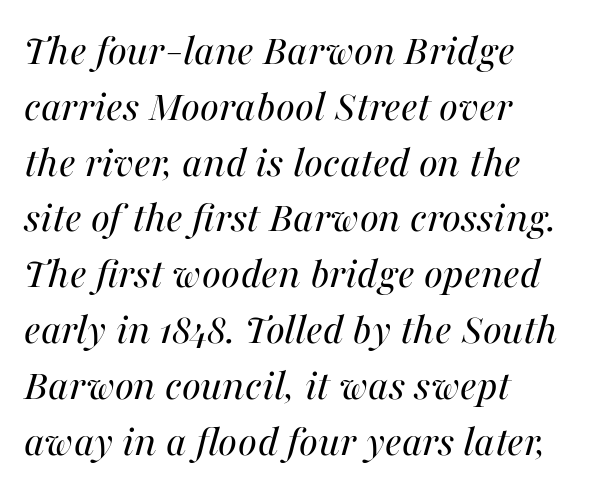
Q: Is the text bold? A: No.
Q: Is the text italic (slanted)? A: Yes, it leans right by about 16 degrees.
Q: Is the text underlined? A: No.
Q: How is the paragraph aligned? A: Left-aligned.
Q: Is the spacing between letters normal or unusually wide? A: Normal.
Q: Width (condensed, normal, or wide)? A: Normal.
Q: Stroke contrast? A: Medium.
Q: x-height? A: Medium.
Q: Monospaced? A: No.
